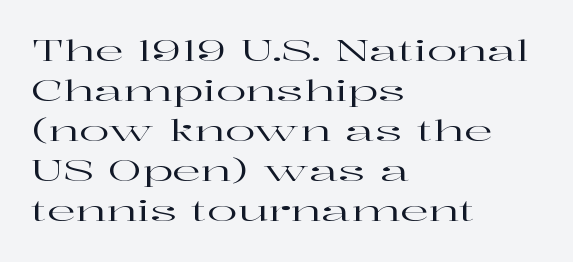
Q: Is the text italic (slanted)? A: No, it is upright.
Q: Is the typeface a serif or a sans-serif typeface? A: Serif.
Q: Is the text underlined? A: No.
Q: How is the paragraph aligned? A: Left-aligned.
Q: Is the spacing between letters normal or unusually wide? A: Normal.
Q: Is the spacing between lines tight, normal or loose? A: Normal.
Q: Width (condensed, normal, or wide)? A: Wide.
Q: Stroke contrast? A: High.
Q: x-height? A: Medium.
Q: Monospaced? A: No.
